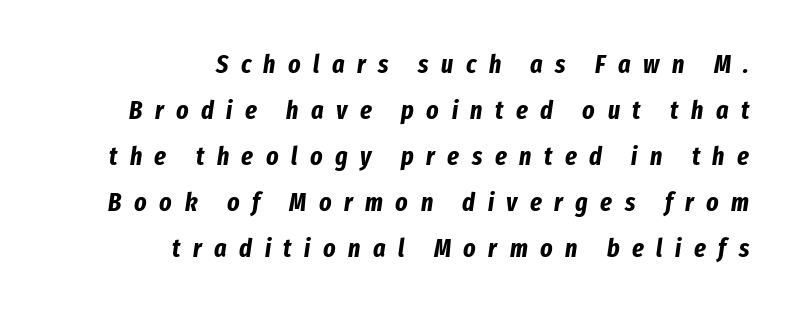
Q: Is the text bold? A: Yes.
Q: Is the text italic (slanted)? A: Yes, it leans right by about 8 degrees.
Q: Is the text underlined? A: No.
Q: How is the paragraph aligned? A: Right-aligned.
Q: Is the spacing between letters normal or unusually wide? A: Unusually wide.
